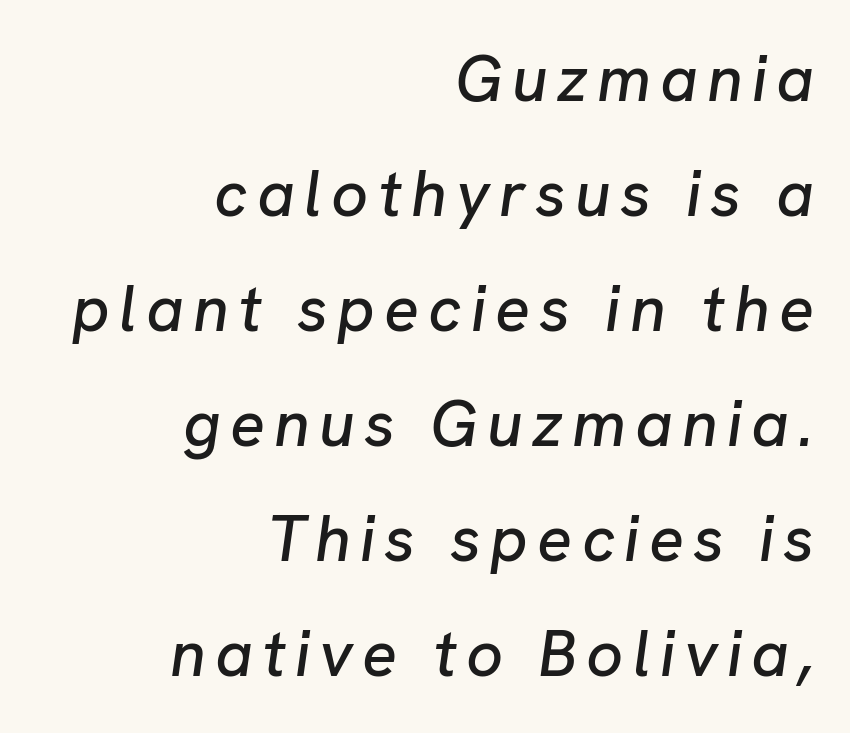
Does the lettering tilt? It does — this is italic. The baseline area is clear. The text block is weighted toward the right margin, trailing off unevenly leftward. The passage shown is typed in a proportional face where columns would drift.
